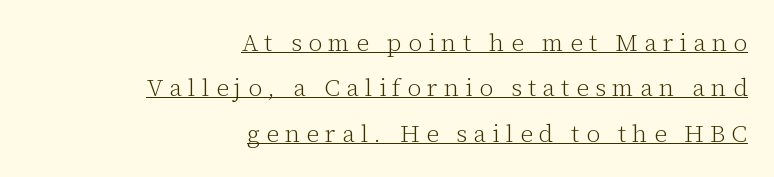
The image shows 24 px text type, upright; set right-aligned, line spacing 1.89x, unusually wide letter spacing (+0.26 em), underlined.
